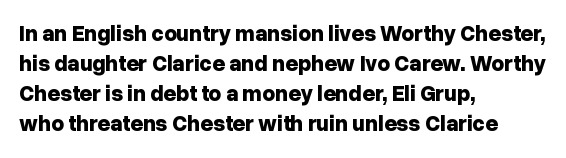
Italic: no, the glyphs are upright roman. Standard letterfit; no display-style spreading of the glyphs. Glance below the letters and you will spot only blank space. Its strokes are broad and dark, the hallmark of bold type.
